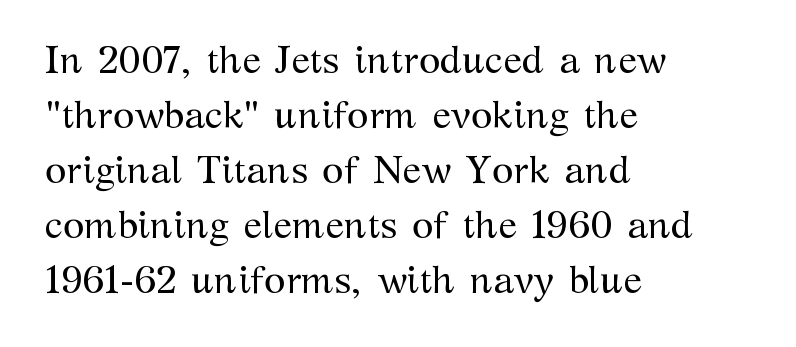
The zone under the glyphs is completely vacant. Stems and bowls with no extra thickness — not bold. If you measured baseline to baseline, you'd find a middling distance. Note the varied advance widths — an 'i' is clearly narrower than an 'm'.
